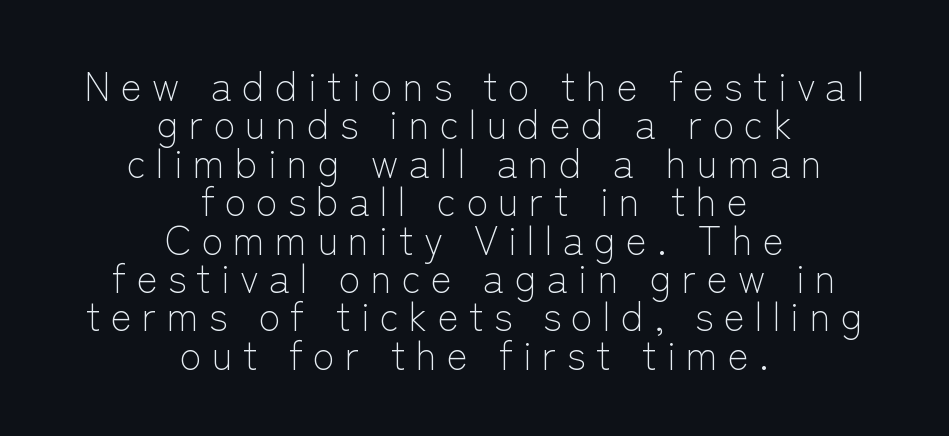
The image shows 40 px light sans-serif type, upright; set centered, tight line spacing (0.96x), unusually wide letter spacing (+0.25 em), not underlined; low stroke contrast and a medium x-height.
